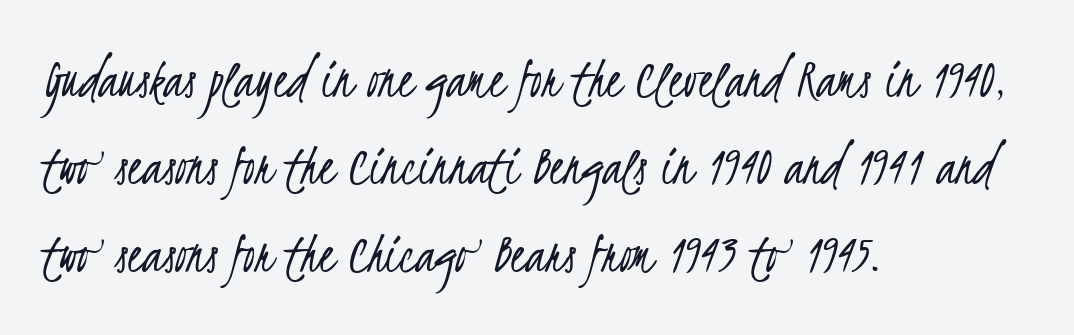
The lines are quadded left. Look at the bottom of the vertical strokes: they stop flat, with no serifs. Tracking here is standard; glyphs follow each other at the usual distance. Is the type heavy? It reads as light-to-regular instead. Is this a fixed-width face? No — the glyphs have proportional, varying widths. Any mark beneath the type? The region is blank.
